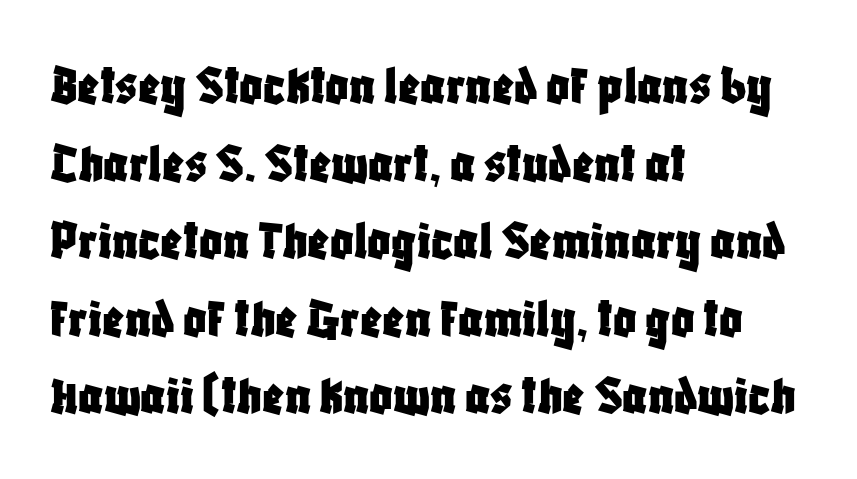
Q: Is the text italic (slanted)? A: No, it is upright.
Q: Is the typeface a serif or a sans-serif typeface? A: Sans-serif.
Q: Is the text underlined? A: No.
Q: How is the paragraph aligned? A: Left-aligned.
Q: Is the spacing between letters normal or unusually wide? A: Normal.
Q: Is the spacing between lines tight, normal or loose? A: Normal.
Q: Width (condensed, normal, or wide)? A: Condensed.
Q: Stroke contrast? A: Low.
Q: x-height? A: Large.
Q: Monospaced? A: No.
